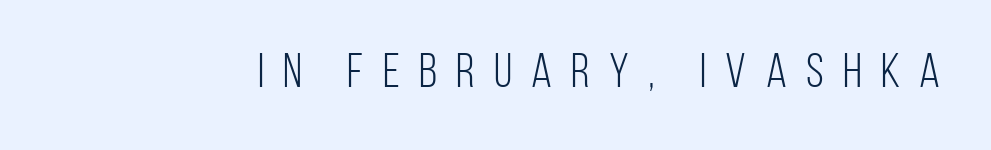
Summary of weight: not heavy and not bold. To sum up the face: it is a sans, with no serifs. Check the space under the baseline: it is left empty. Notice how the stems are strictly vertical — no italics here. In terms of letterspacing, this is a distinctly airy, spread setting. The rendering uses natural spacing where letterforms have individual widths.
